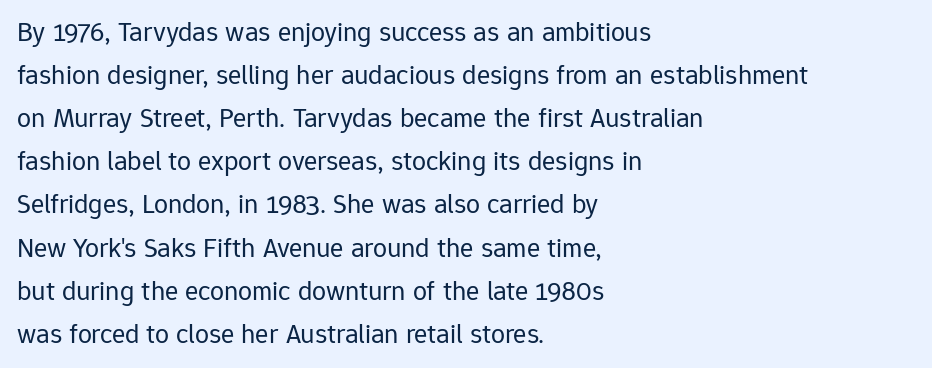
The image shows 28 px regular-weight sans-serif type, upright; set left-aligned, normal line spacing (1.54x), normal letter spacing, not underlined; low stroke contrast and a medium x-height.
